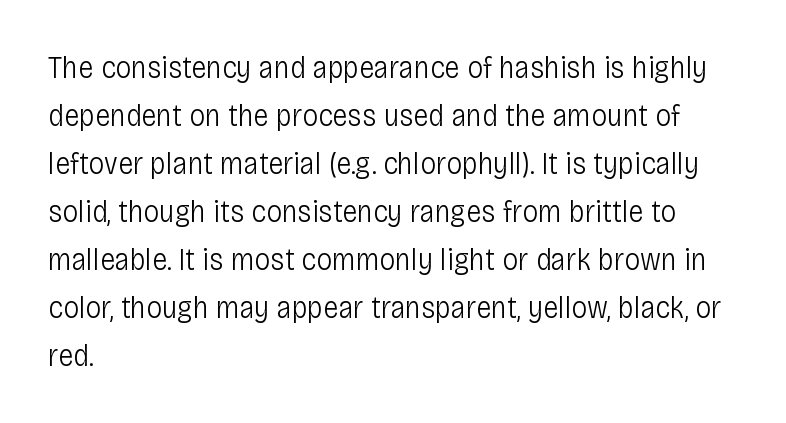
{"serif": "no", "italic": "no", "bold": "no", "weight": "light", "width": "condensed", "stroke_contrast": "low", "x_height": "large", "monospaced": "no", "underline": "no", "align": "left", "line_spacing": "normal", "line_spacing_ratio": 1.5, "letter_spacing": "normal", "letter_spacing_em": 0.0, "glyph_px": 32}
